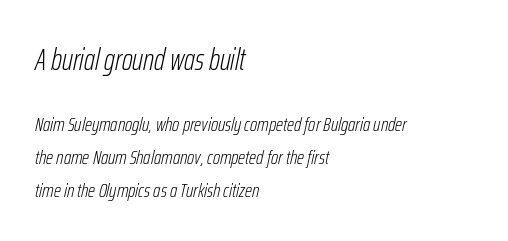
The image shows 30 px light, condensed type, italic (leaning right); set left-aligned, normal line spacing (1.64x), normal letter spacing, not underlined; the first (top) block is 1.5x larger; low stroke contrast and a medium x-height.
